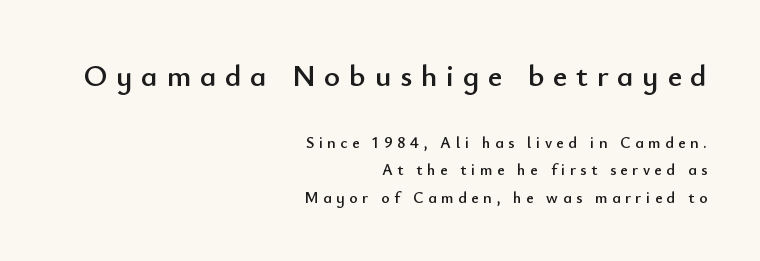
{"serif": "no", "italic": "no", "width": "normal", "stroke_contrast": "low", "x_height": "small", "monospaced": "no", "underline": "no", "align": "right", "line_spacing_ratio": 1.71, "letter_spacing": "wide", "letter_spacing_em": 0.28, "larger_block": "first", "size_ratio": 1.94, "glyph_px": 31}
